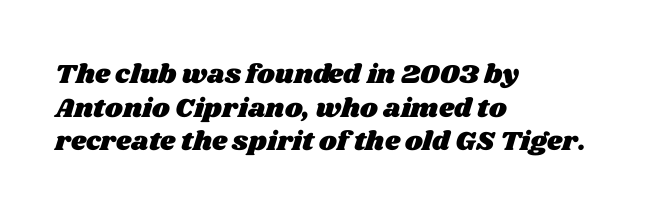
Reading down the block, your eye returns to a fixed left position each line. Plain, unruled lines of type. Evenly set lines give the paragraph a standard silhouette. Honestly, the letter spacing is just normal — you wouldn't notice it.
